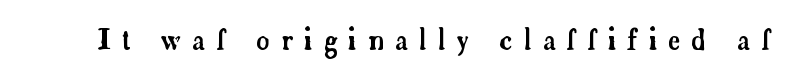
The image shows 27 px text type, upright; set unusually wide letter spacing (+0.41 em), not underlined.
